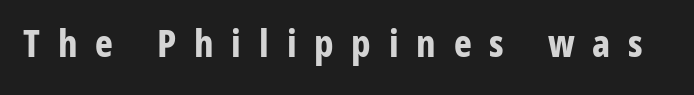
Q: Is the text bold? A: Yes.
Q: Is the text italic (slanted)? A: No, it is upright.
Q: Is the typeface a serif or a sans-serif typeface? A: Sans-serif.
Q: Is the text underlined? A: No.
Q: Is the spacing between letters normal or unusually wide? A: Unusually wide.
Q: Width (condensed, normal, or wide)? A: Condensed.
Q: Stroke contrast? A: Low.
Q: x-height? A: Medium.
Q: Monospaced? A: No.
